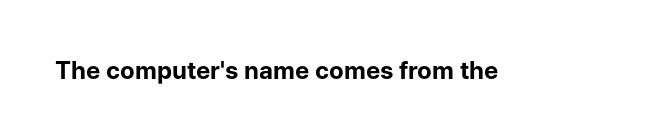
Q: Is the text bold? A: Yes.
Q: Is the text italic (slanted)? A: No, it is upright.
Q: Is the text underlined? A: No.
Q: Is the spacing between letters normal or unusually wide? A: Normal.
